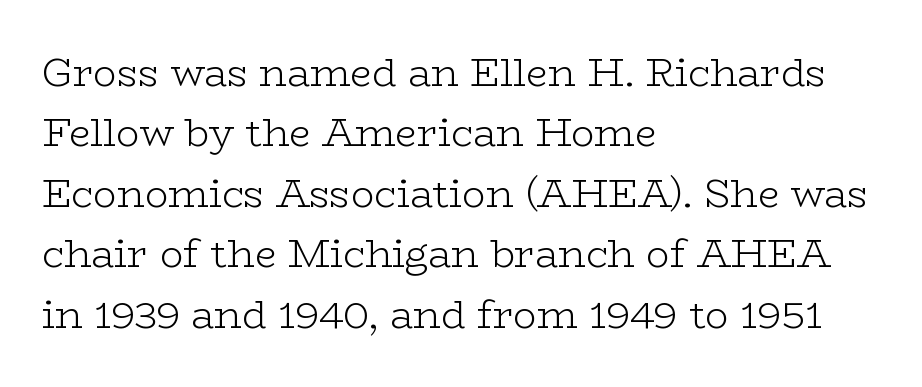
The specimen reads as upright at a glance. Underlining? Definitely not there. This rendering uses left alignment, leaving the right contour irregular. Notice how descenders clear the ascenders below comfortably — that's standard leading. Vertical stems look standard width or narrower in stroke.
